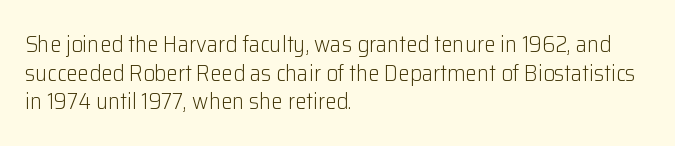
Q: Is the text bold? A: No.
Q: Is the text italic (slanted)? A: No, it is upright.
Q: Is the text underlined? A: No.
Q: How is the paragraph aligned? A: Left-aligned.
Q: Is the spacing between letters normal or unusually wide? A: Normal.
Q: Is the spacing between lines tight, normal or loose? A: Normal.
